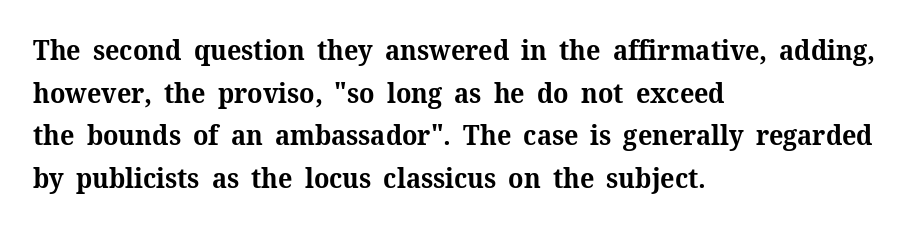
Typesetter's note: full bold, strokes at maximum text heaviness. Compared with typical paragraphs, the rows here are spaced about the same. Layout note: lines flush left. The passage shown is not underscored anywhere.
